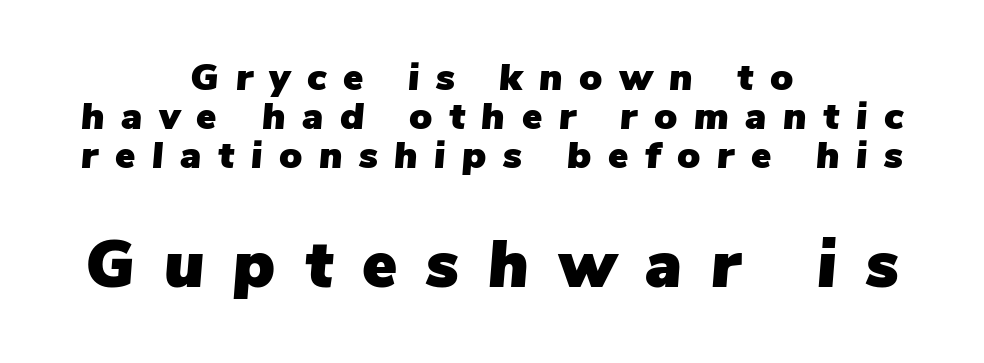
Each new line begins almost immediately beneath the previous one. Lines of text with bare space underneath. Visually the block forms a symmetrical silhouette, jagged on both flanks. Does the bottom block carry the larger type? Yes, it does.
